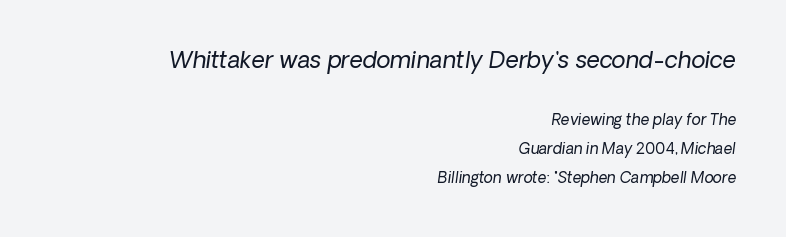
The image shows 23 px text type; set right-aligned, loose line spacing (1.93x), normal letter spacing, not underlined; the first (top) block is 1.53x larger.
